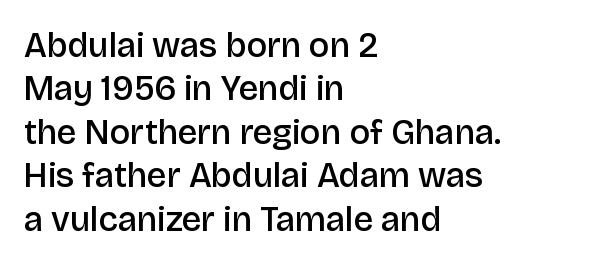
{"serif": "no", "italic": "no", "bold": "semi", "weight": "semibold", "width": "normal", "stroke_contrast": "low", "x_height": "large", "monospaced": "no", "underline": "no", "align": "left", "line_spacing_ratio": 1.24, "letter_spacing": "normal", "letter_spacing_em": 0.0, "glyph_px": 35}
